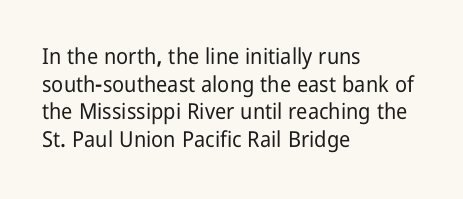
The image shows 22 px text type, upright; set left-aligned, normal line spacing (1.26x), normal letter spacing, not underlined.
